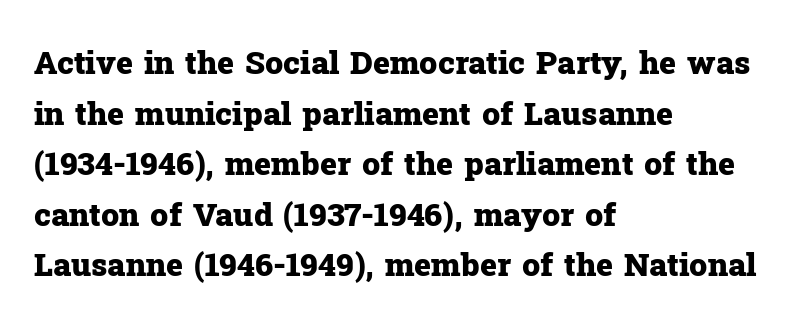
The image shows 32 px heavy serif type, upright; set left-aligned, normal line spacing (1.58x), normal letter spacing, not underlined; low stroke contrast and a medium x-height.
